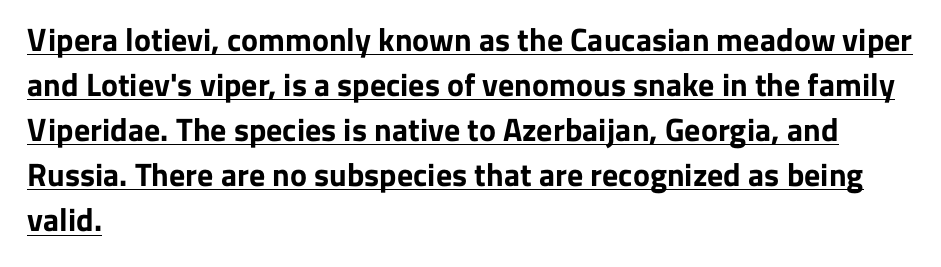
The image shows 32 px bold sans-serif type, upright; set left-aligned, normal line spacing (1.41x), normal letter spacing, underlined; low stroke contrast and a medium x-height.
